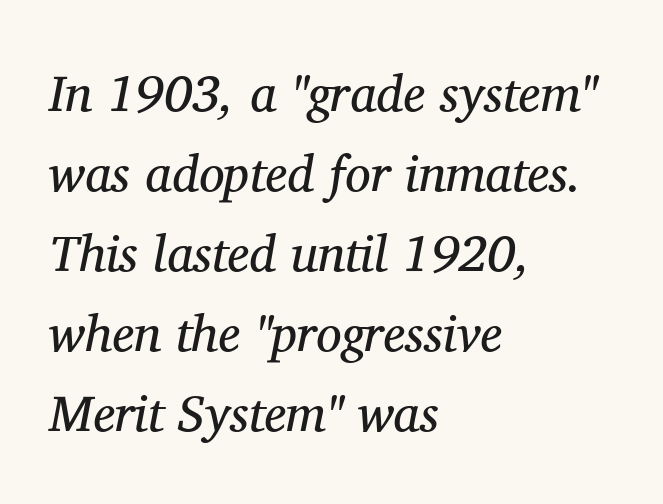
Q: Is the text bold? A: No.
Q: Is the text italic (slanted)? A: Yes, it leans right by about 11 degrees.
Q: Is the typeface a serif or a sans-serif typeface? A: Serif.
Q: Is the text underlined? A: No.
Q: How is the paragraph aligned? A: Left-aligned.
Q: Is the spacing between letters normal or unusually wide? A: Normal.
Q: Is the spacing between lines tight, normal or loose? A: Normal.
Q: Width (condensed, normal, or wide)? A: Normal.
Q: Stroke contrast? A: Medium.
Q: x-height? A: Medium.
Q: Monospaced? A: No.
